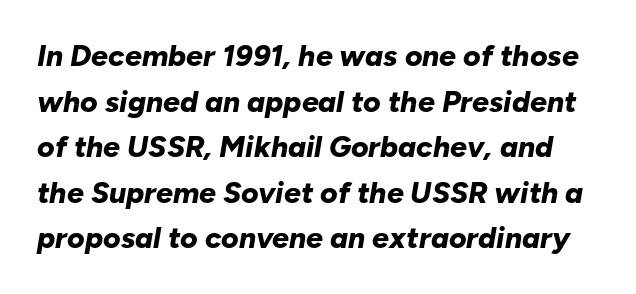
{"italic": "yes", "lean": "right", "slant_degrees": 10, "bold": "yes", "weight": "bold", "width": "normal", "stroke_contrast": "low", "x_height": "medium", "monospaced": "no", "underline": "no", "line_spacing": "normal", "line_spacing_ratio": 1.52, "letter_spacing": "normal", "letter_spacing_em": 0.0, "glyph_px": 30}
